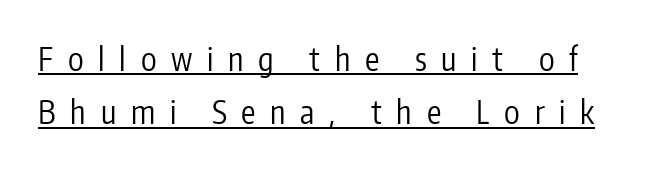
Q: Is the text bold? A: No.
Q: Is the text italic (slanted)? A: No, it is upright.
Q: Is the typeface a serif or a sans-serif typeface? A: Sans-serif.
Q: Is the text underlined? A: Yes.
Q: Is the spacing between letters normal or unusually wide? A: Unusually wide.
Q: Is the spacing between lines tight, normal or loose? A: Normal.
Q: Width (condensed, normal, or wide)? A: Condensed.
Q: Stroke contrast? A: Low.
Q: x-height? A: Medium.
Q: Monospaced? A: No.
